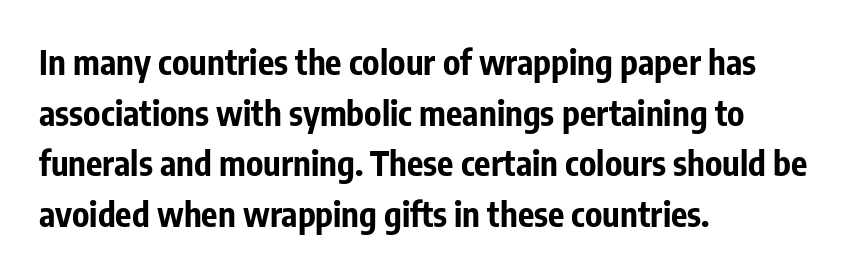
{"serif": "no", "italic": "no", "bold": "yes", "weight": "bold", "width": "condensed", "stroke_contrast": "low", "x_height": "medium", "monospaced": "no", "underline": "no", "align": "left", "line_spacing": "normal", "line_spacing_ratio": 1.49, "letter_spacing": "normal", "letter_spacing_em": 0.0, "glyph_px": 34}
